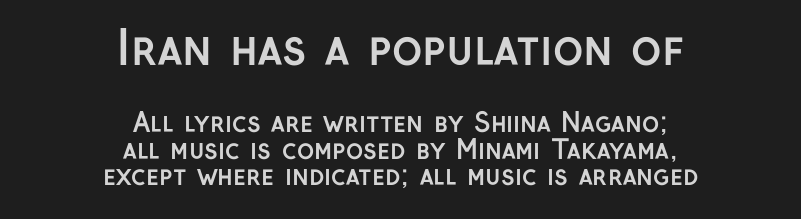
Q: Is the text bold? A: Yes.
Q: Is the text italic (slanted)? A: No, it is upright.
Q: Is the typeface a serif or a sans-serif typeface? A: Sans-serif.
Q: Is the text underlined? A: No.
Q: How is the paragraph aligned? A: Centered.
Q: Is the spacing between letters normal or unusually wide? A: Normal.
Q: Is the spacing between lines tight, normal or loose? A: Tight.
Q: Which block of text is set in a larger size, the first (top) or the second (bottom)? A: The first (top) one.
Q: Width (condensed, normal, or wide)? A: Normal.
Q: Stroke contrast? A: Low.
Q: x-height? A: Medium.
Q: Monospaced? A: No.
